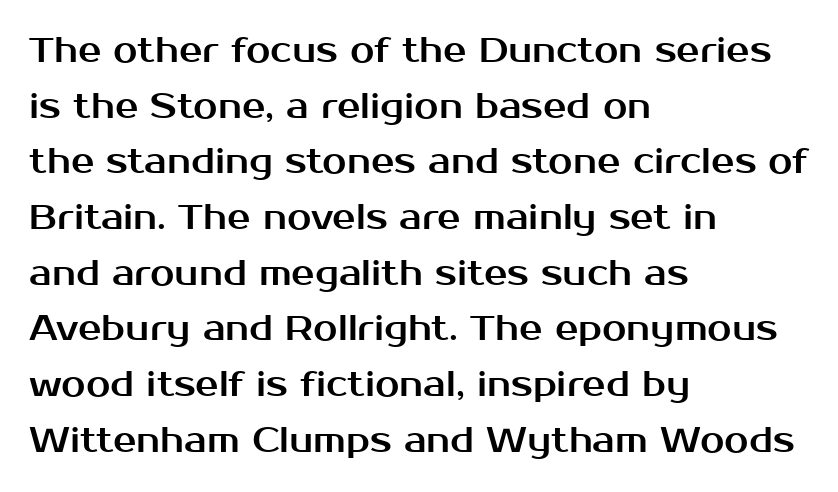
The image shows 35 px sans-serif type, upright; set left-aligned, normal line spacing (1.59x), normal letter spacing, not underlined; medium stroke contrast and a medium x-height.
